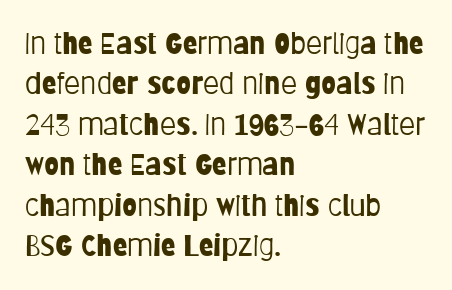
Q: Is the text bold? A: No.
Q: Is the text italic (slanted)? A: No, it is upright.
Q: Is the typeface a serif or a sans-serif typeface? A: Sans-serif.
Q: Is the text underlined? A: No.
Q: How is the paragraph aligned? A: Left-aligned.
Q: Is the spacing between letters normal or unusually wide? A: Normal.
Q: Is the spacing between lines tight, normal or loose? A: Normal.
Q: Width (condensed, normal, or wide)? A: Condensed.
Q: Stroke contrast? A: Low.
Q: x-height? A: Large.
Q: Monospaced? A: No.
